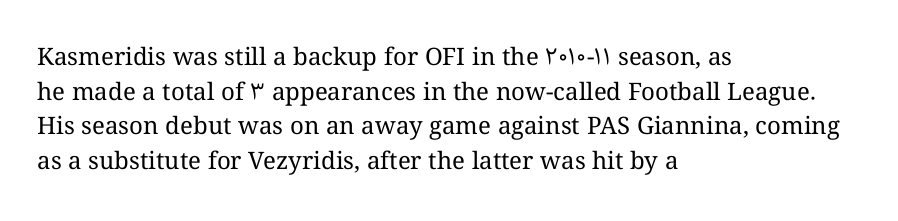
Regarding leading, the lines here are spaced in the standard way. The letters look calm and open, with moderate or lighter stems. Layout note: lines flush left. The rendering keeps characters at their native spacing. The lettering stays uniformly vertical, giving the passage a roman look. Underline: absent.
